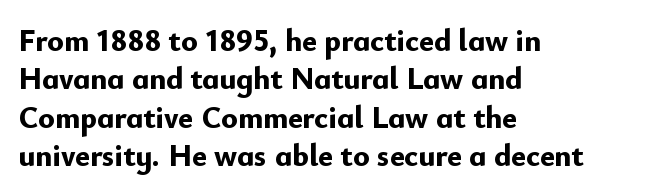
The rendering anchors every line to the left-hand side. The typography opts for an upright posture over an oblique one. Underlining? Definitely not there. Glyph-to-glyph distance matches everyday printed text. The face used here is proportionally spaced, like ordinary book or web type. This is sans-serif lettering, the kind often seen on screens and signage.
